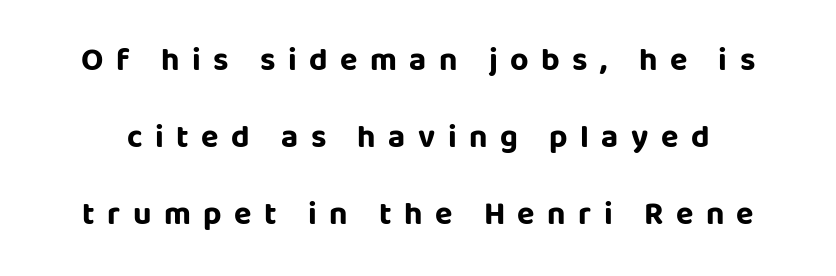
In terms of weight, the rendering is a true, heavy bold. The space between consecutive lines is lavish. The letters advance in unequal steps, a hallmark of proportional type. Descenders are the only things crossing below the line. A typesetter would label this face a sans. The letters stand upright; this is a roman face.
